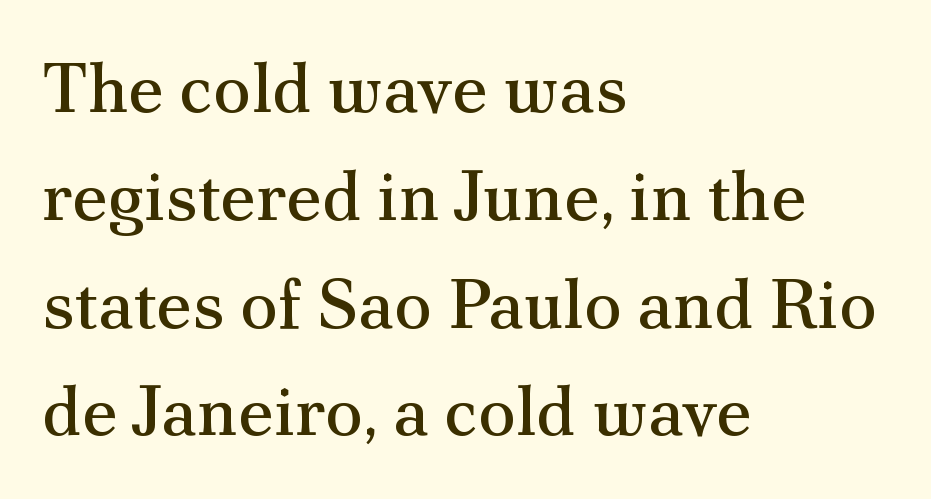
The specimen reads as upright at a glance. Unlike a clean sans, this face finishes its strokes with serifs. Clear beneath every line of the passage. Horizontal alignment here is leftward, the default for most running prose.
